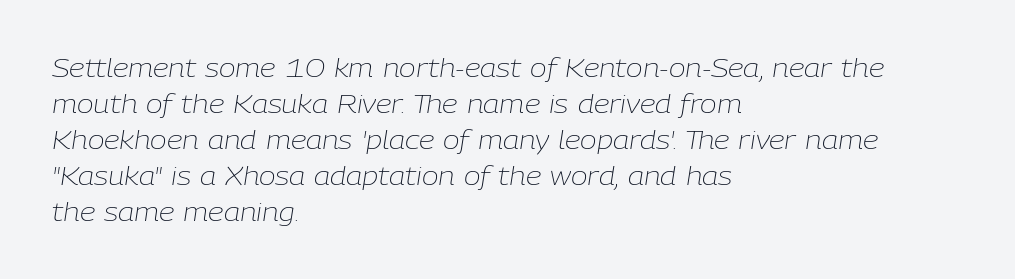
Q: Is the text bold? A: No.
Q: Is the text italic (slanted)? A: Yes, it leans right by about 9 degrees.
Q: Is the text underlined? A: No.
Q: How is the paragraph aligned? A: Left-aligned.
Q: Is the spacing between letters normal or unusually wide? A: Normal.
Q: Is the spacing between lines tight, normal or loose? A: Normal.
